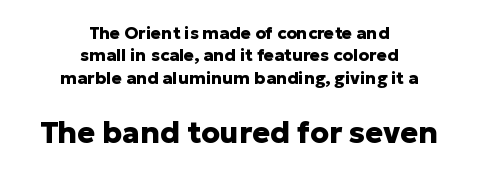
The image shows 30 px heavy sans-serif type, upright; set centered, normal line spacing (1.32x), normal letter spacing, not underlined; the second (bottom) block is 1.76x larger; low stroke contrast and a medium x-height.
